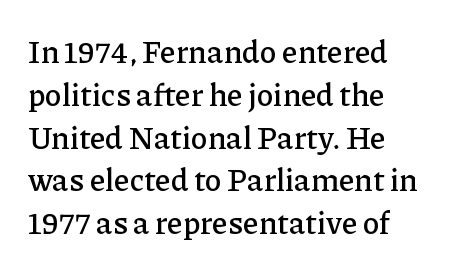
{"serif": "yes", "italic": "no", "width": "normal", "stroke_contrast": "low", "x_height": "medium", "monospaced": "no", "underline": "no", "align": "left", "line_spacing": "normal", "line_spacing_ratio": 1.38, "letter_spacing": "normal", "letter_spacing_em": 0.0, "glyph_px": 31}
